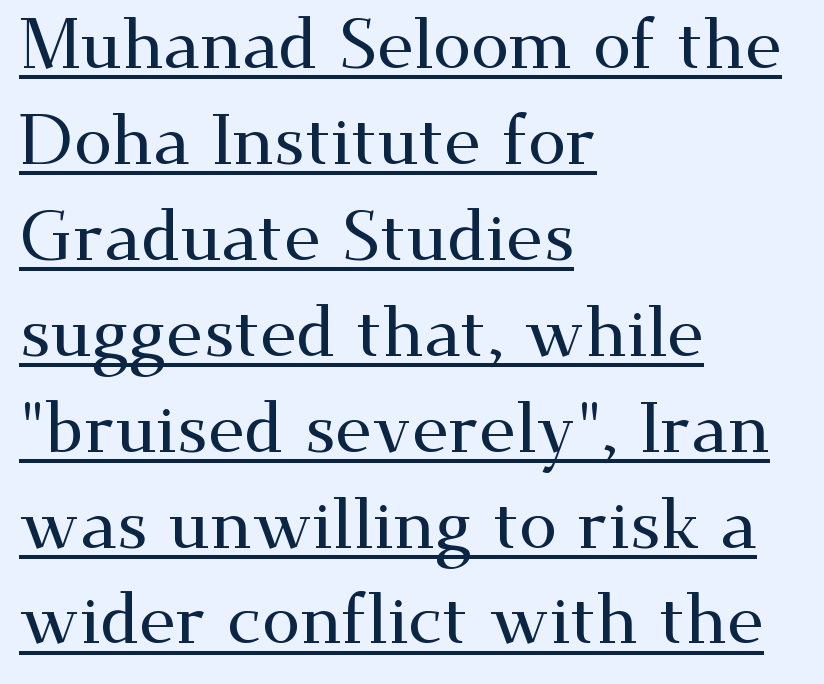
{"serif": "yes", "italic": "no", "width": "wide", "stroke_contrast": "medium", "x_height": "small", "monospaced": "no", "underline": "yes", "align": "left", "line_spacing": "normal", "line_spacing_ratio": 1.39, "letter_spacing": "normal", "letter_spacing_em": 0.0, "glyph_px": 69}
